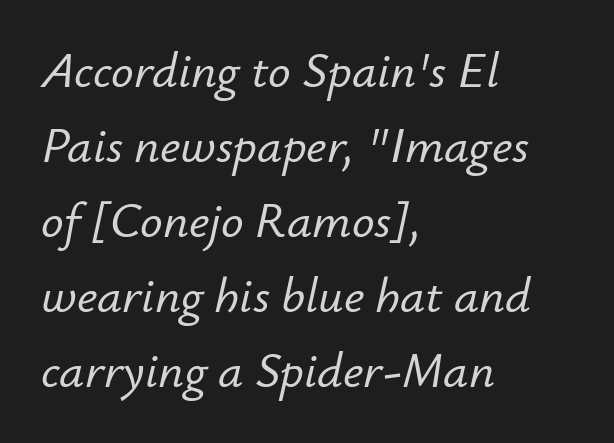
The image shows 50 px text type, italic (leaning right); set left-aligned, normal line spacing (1.5x), normal letter spacing, not underlined; low stroke contrast and a small x-height.
